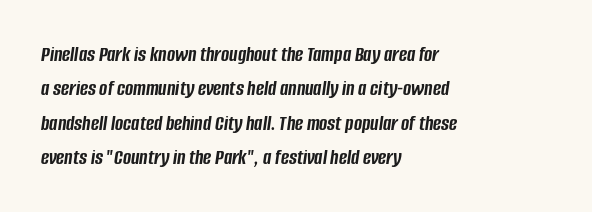
This sample keeps an unexceptional amount of space between lines. It's the slanting kind of type. In terms of weight, the rendering is a true, heavy bold. Clear beneath every line of the passage. Notice how the passage keeps a crisp vertical edge on the left only. The tracking reads as untouched default to a designer's eye.
